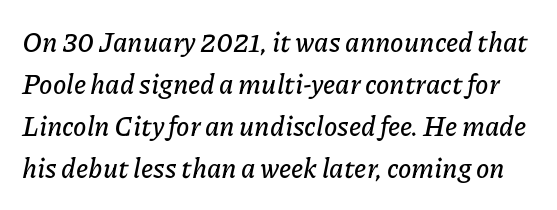
The image shows 27 px text type, italic (leaning right); set normal line spacing (1.56x), normal letter spacing, not underlined.
